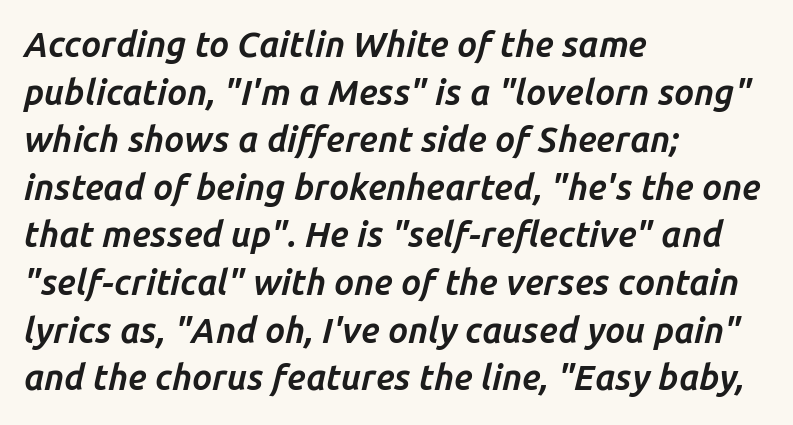
{"italic": "yes", "lean": "right", "slant_degrees": 14, "bold": "yes", "weight": "bold", "width": "normal", "stroke_contrast": "low", "x_height": "medium", "monospaced": "no", "underline": "no", "align": "left", "line_spacing": "normal", "line_spacing_ratio": 1.36, "letter_spacing": "normal", "letter_spacing_em": 0.0, "glyph_px": 35}
